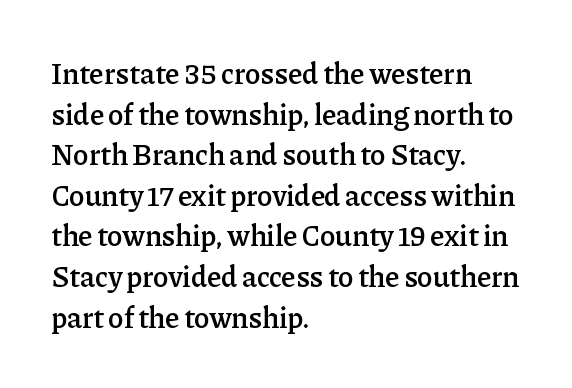
The image shows 29 px semibold serif type, upright; set left-aligned, normal line spacing (1.4x), normal letter spacing, not underlined; low stroke contrast and a medium x-height.
